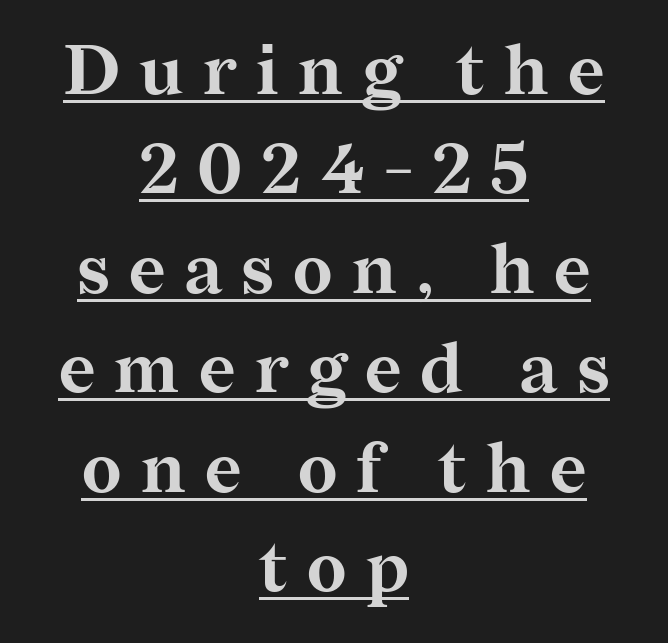
The image shows 70 px bold serif type, upright; set centered, normal line spacing (1.42x), unusually wide letter spacing (+0.28 em), underlined; medium stroke contrast and a medium x-height.
